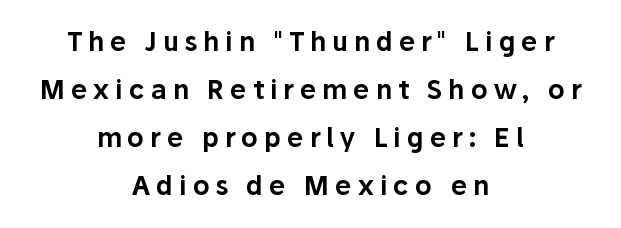
Q: Is the text italic (slanted)? A: No, it is upright.
Q: Is the text underlined? A: No.
Q: How is the paragraph aligned? A: Centered.
Q: Is the spacing between letters normal or unusually wide? A: Unusually wide.
